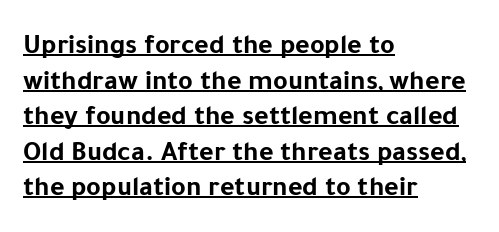
Q: Is the text bold? A: Yes.
Q: Is the text italic (slanted)? A: No, it is upright.
Q: Is the typeface a serif or a sans-serif typeface? A: Sans-serif.
Q: Is the text underlined? A: Yes.
Q: How is the paragraph aligned? A: Left-aligned.
Q: Is the spacing between letters normal or unusually wide? A: Normal.
Q: Is the spacing between lines tight, normal or loose? A: Normal.
Q: Width (condensed, normal, or wide)? A: Normal.
Q: Stroke contrast? A: Low.
Q: x-height? A: Medium.
Q: Monospaced? A: No.
